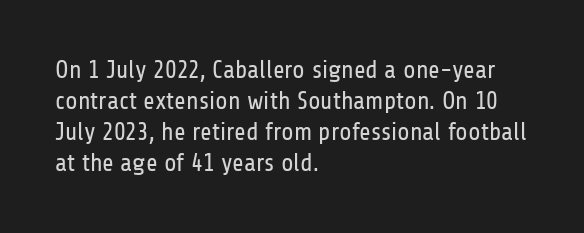
The image shows 25 px text type, upright; set left-aligned, line spacing 1.24x, normal letter spacing, not underlined.
